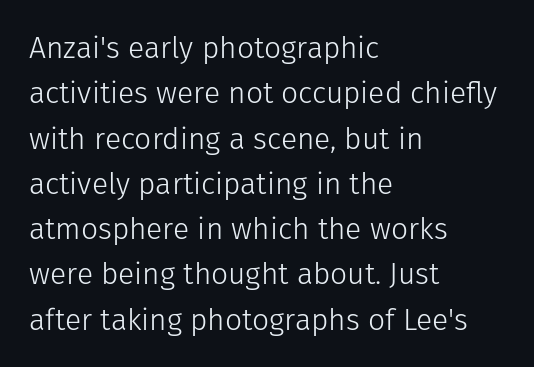
Q: Is the text bold? A: No.
Q: Is the text italic (slanted)? A: No, it is upright.
Q: Is the typeface a serif or a sans-serif typeface? A: Sans-serif.
Q: Is the text underlined? A: No.
Q: How is the paragraph aligned? A: Left-aligned.
Q: Is the spacing between letters normal or unusually wide? A: Normal.
Q: Is the spacing between lines tight, normal or loose? A: Normal.
Q: Width (condensed, normal, or wide)? A: Normal.
Q: Stroke contrast? A: Low.
Q: x-height? A: Medium.
Q: Monospaced? A: No.
